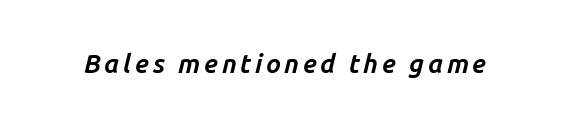
The image shows 26 px bold type, italic (leaning right); set not underlined.
